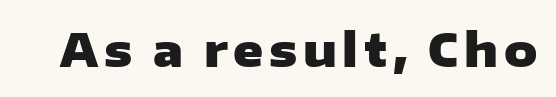
Q: Is the text bold? A: Yes.
Q: Is the text italic (slanted)? A: No, it is upright.
Q: Is the typeface a serif or a sans-serif typeface? A: Sans-serif.
Q: Is the text underlined? A: No.
Q: Width (condensed, normal, or wide)? A: Wide.
Q: Stroke contrast? A: Low.
Q: x-height? A: Medium.
Q: Monospaced? A: No.
